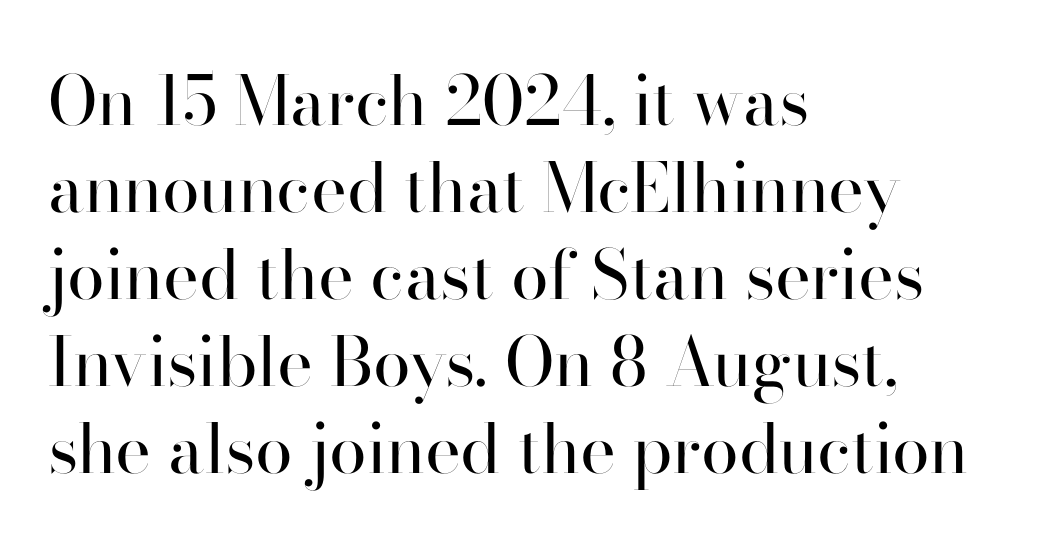
{"serif": "no", "italic": "no", "bold": "no", "weight": "regular", "width": "normal", "stroke_contrast": "high", "x_height": "small", "monospaced": "no", "underline": "no", "align": "left", "line_spacing": "normal", "line_spacing_ratio": 1.28, "letter_spacing": "normal", "letter_spacing_em": 0.0, "glyph_px": 68}
